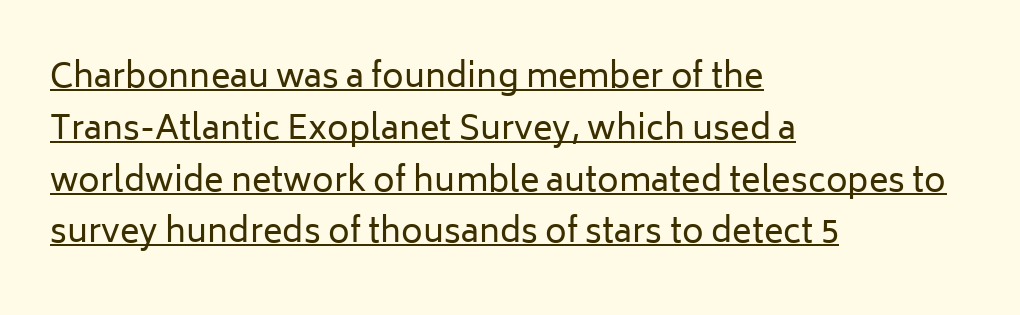
Glance below the letters and you will spot a drawn line. The block of text has a typical density, with ordinary space between rows. The paragraph shown leans on its left margin. Tracking value appears to be zero — textbook default spacing. The lettering holds an erect, upright posture throughout. The passage shown is typed in a proportional face where columns would drift.
